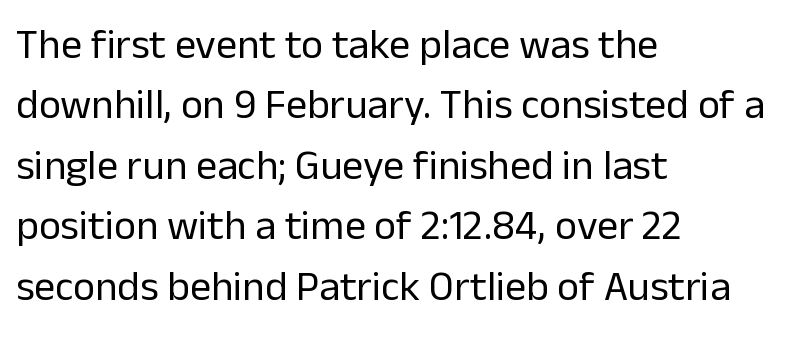
The image shows 42 px regular-weight sans-serif type, upright; set left-aligned, normal line spacing (1.44x), normal letter spacing, not underlined; low stroke contrast and a medium x-height.
